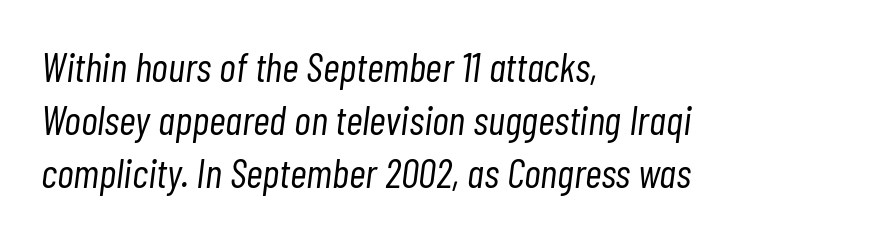
Q: Is the text bold? A: No.
Q: Is the text italic (slanted)? A: Yes, it leans right by about 7 degrees.
Q: Is the text underlined? A: No.
Q: How is the paragraph aligned? A: Left-aligned.
Q: Is the spacing between letters normal or unusually wide? A: Normal.
Q: Is the spacing between lines tight, normal or loose? A: Normal.
Q: Width (condensed, normal, or wide)? A: Condensed.
Q: Stroke contrast? A: Low.
Q: x-height? A: Medium.
Q: Monospaced? A: No.
